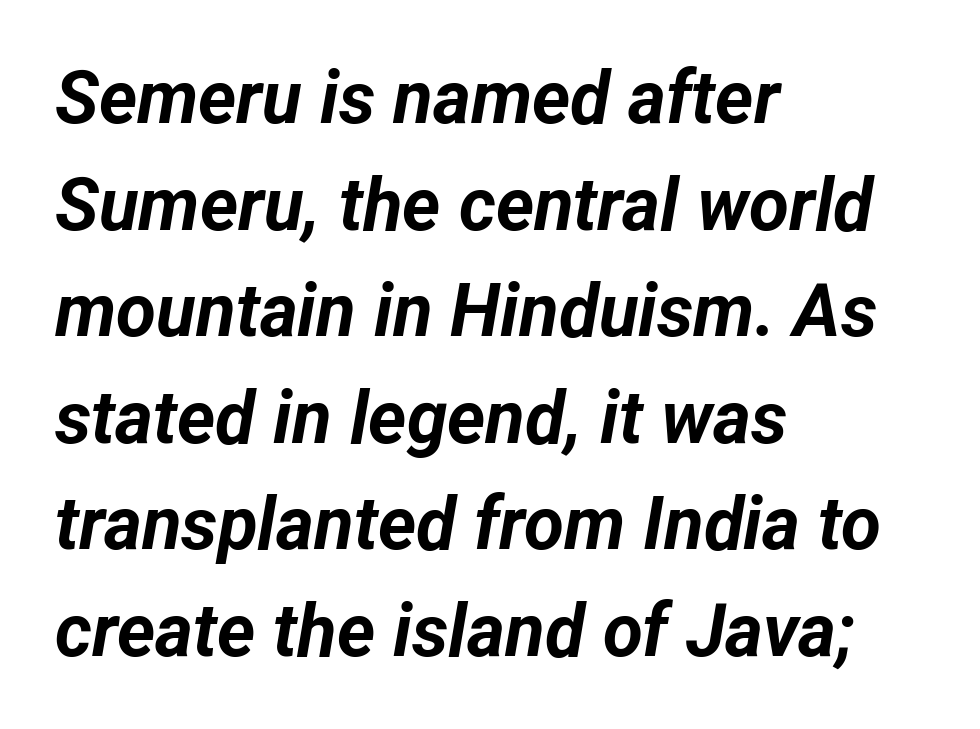
The image shows 73 px bold type, italic (leaning right); set left-aligned, normal line spacing (1.46x), normal letter spacing, not underlined; low stroke contrast and a medium x-height.
